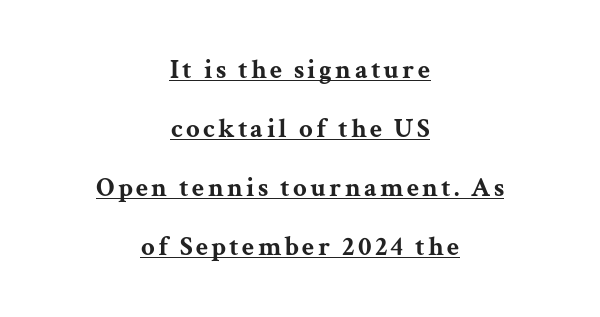
{"italic": "no", "bold": "yes", "underline": "yes", "align": "center", "line_spacing": "loose", "line_spacing_ratio": 2.18, "glyph_px": 27}
